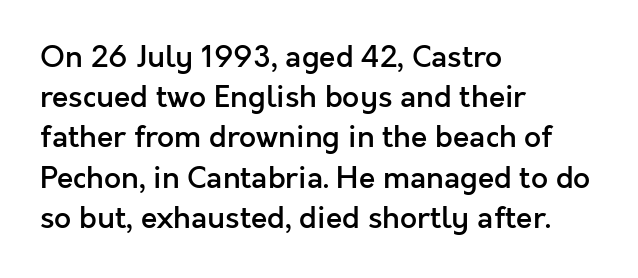
Q: Is the text bold? A: Semi-bold.
Q: Is the text italic (slanted)? A: No, it is upright.
Q: Is the typeface a serif or a sans-serif typeface? A: Sans-serif.
Q: Is the text underlined? A: No.
Q: How is the paragraph aligned? A: Left-aligned.
Q: Is the spacing between letters normal or unusually wide? A: Normal.
Q: Is the spacing between lines tight, normal or loose? A: Normal.
Q: Width (condensed, normal, or wide)? A: Normal.
Q: x-height? A: Medium.
Q: Monospaced? A: No.
